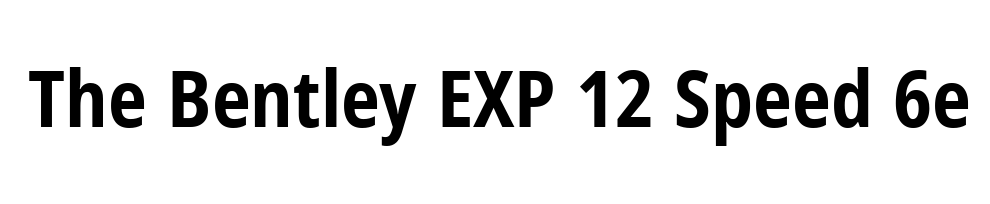
{"serif": "no", "italic": "no", "bold": "yes", "weight": "bold", "width": "condensed", "stroke_contrast": "low", "x_height": "medium", "monospaced": "no", "underline": "no", "letter_spacing": "normal", "letter_spacing_em": 0.0, "glyph_px": 78}
